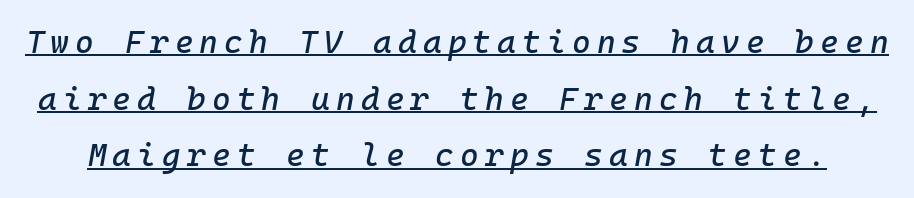
The image shows 32 px text type, italic (leaning right), monospaced; set line spacing 1.77x, underlined; low stroke contrast and a medium x-height.
